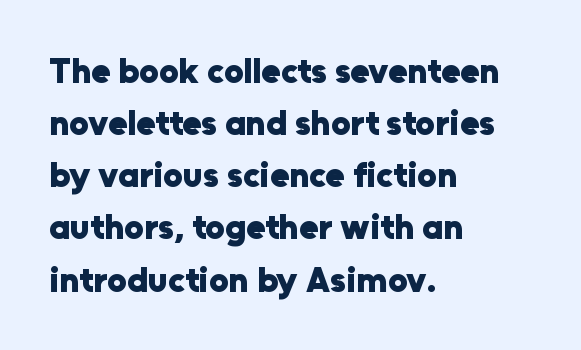
In terms of letterspacing, this is plain default setting. I'd call this a sans setting — the letters go barefoot. Here the designer chose a conventional face with non-uniform glyph widths. Bold? Absolutely — the strokes are thick and heavy. Compared with typical paragraphs, the rows here are spaced about the same. These lines were composed using upright roman letters.
